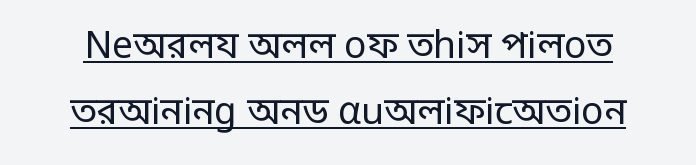
The image shows 37 px regular-weight, condensed sans-serif type, upright; set line spacing 1.79x, normal letter spacing, underlined; low stroke contrast.
